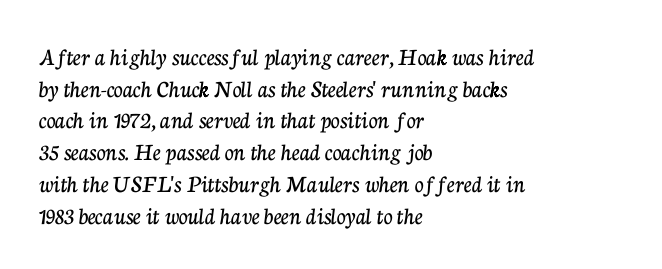
The image shows 25 px text type; set left-aligned, normal line spacing (1.27x), normal letter spacing, not underlined.
